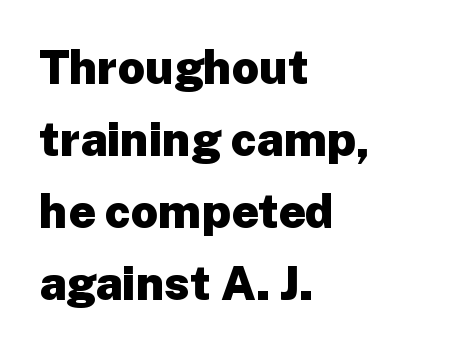
The image shows 47 px heavy sans-serif type, upright; set left-aligned, normal line spacing (1.53x), normal letter spacing, not underlined; low stroke contrast and a medium x-height.
